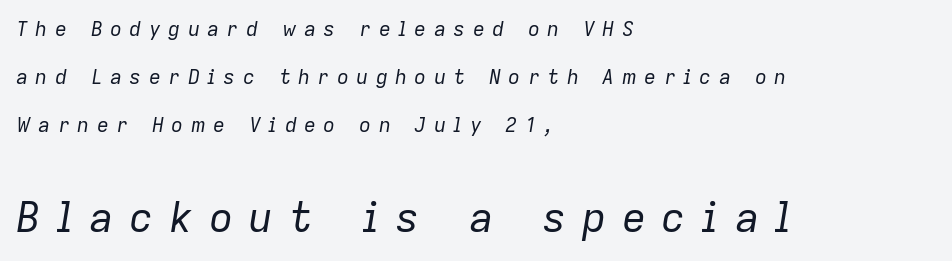
Is this a fixed-width face? No — the glyphs have proportional, varying widths. Is the lower block the larger one? Yes — the lower block carries the bigger type. The tracking jumps out immediately: characters are airy and widely separated. This block would shrink considerably if given ordinary leading; it's expanded now. The zone under the glyphs is completely vacant.
